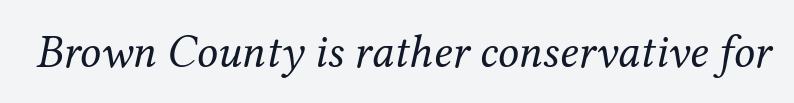
The image shows 47 px regular-weight serif type, italic (leaning right); set normal letter spacing, not underlined; medium stroke contrast and a medium x-height.
